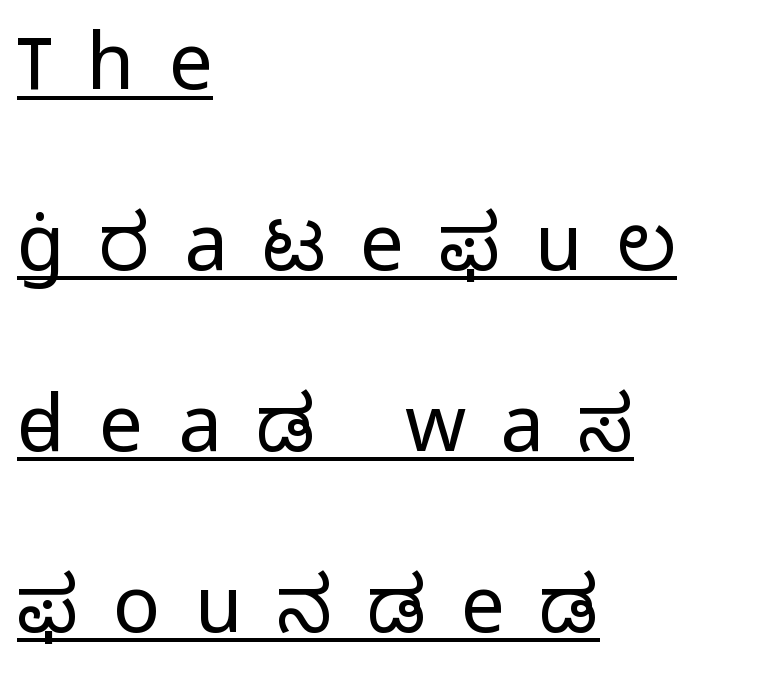
The paragraph shown leans on its left margin. The type family on display is of the sans-serif kind. Vertical strokes here are truly vertical. The rendering uses the underline text-decoration. The lines are spread far apart with generous leading.
